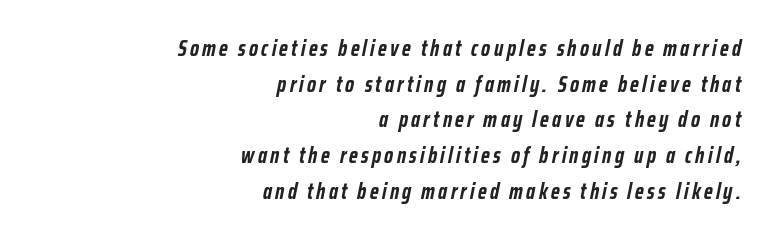
{"italic": "yes", "lean": "right", "slant_degrees": 12, "bold": "yes", "underline": "no", "align": "right", "line_spacing": "normal", "line_spacing_ratio": 1.62, "glyph_px": 22}
